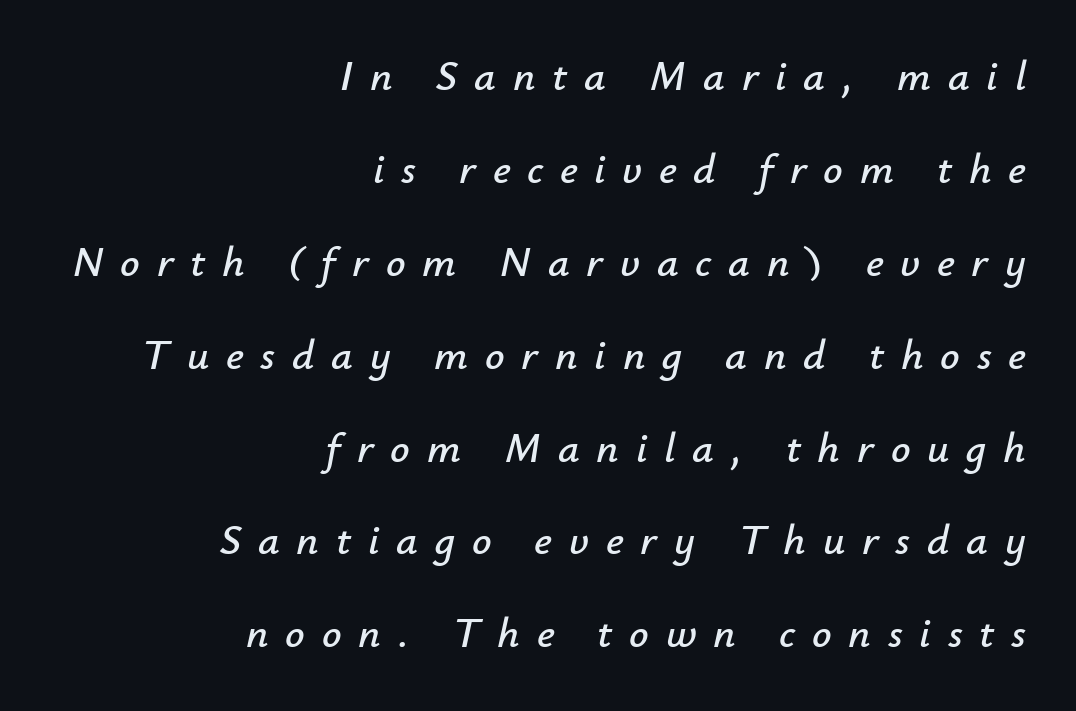
The passage is arranged like a letterhead date or caption credit — flush right. Does the lettering tilt? It does — this is italic. The words here are not underlined. Does the leading feel generous? Absolutely, it's lavish. These lines are rendered in a variable-pitch font. The gaps between neighbouring characters are conspicuously large.
